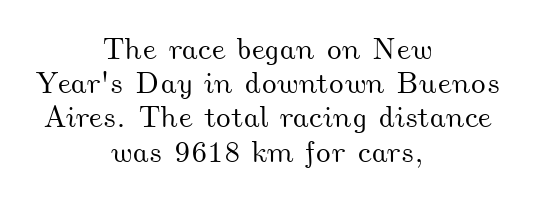
Q: Is the text underlined? A: No.
Q: How is the paragraph aligned? A: Centered.
Q: Is the spacing between letters normal or unusually wide? A: Normal.
Q: Is the spacing between lines tight, normal or loose? A: Tight.
Q: Width (condensed, normal, or wide)? A: Wide.
Q: Stroke contrast? A: Medium.
Q: x-height? A: Small.
Q: Monospaced? A: No.
